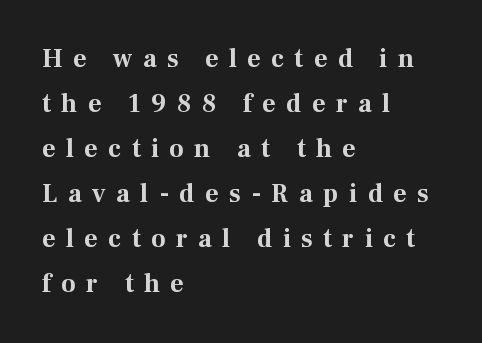
{"italic": "no", "bold": "yes", "underline": "no", "align": "left", "line_spacing_ratio": 1.73, "letter_spacing": "wide", "letter_spacing_em": 0.4, "glyph_px": 26}
